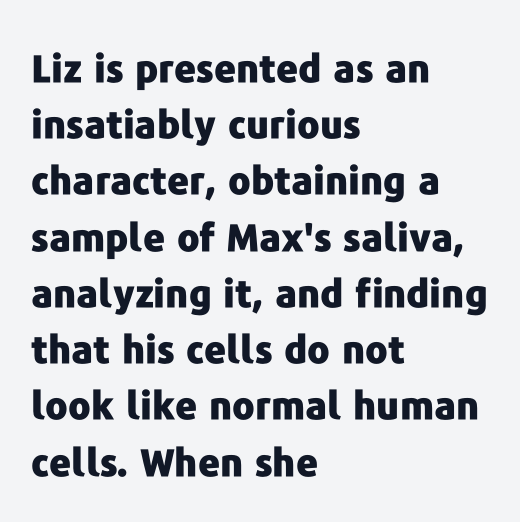
Interline gaps are of average width in this sample. All the whitespace from short lines collects on the right. Weight: bold. Varying glyph widths throughout — classic text-font behaviour. Each word holds together tightly as a unit, with standard inter-letter gaps. The space directly below the letters is spotless.
